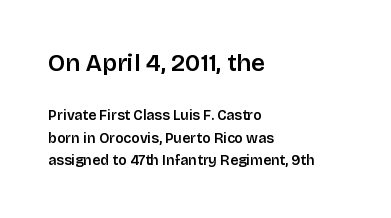
The image shows 24 px text type, upright; set left-aligned, normal line spacing (1.62x), normal letter spacing, not underlined; the first (top) block is 1.71x larger.
